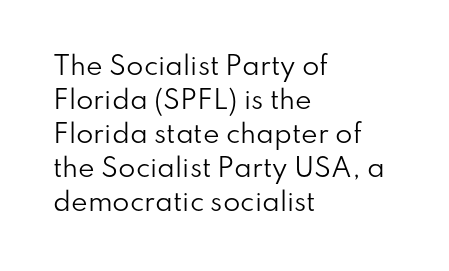
Q: Is the text bold? A: No.
Q: Is the text italic (slanted)? A: No, it is upright.
Q: Is the text underlined? A: No.
Q: How is the paragraph aligned? A: Left-aligned.
Q: Is the spacing between letters normal or unusually wide? A: Normal.
Q: Is the spacing between lines tight, normal or loose? A: Normal.
